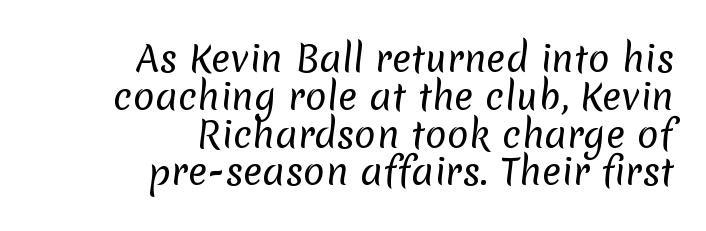
Closely set lines give the paragraph a compact silhouette. A flush-right, rag-left setting is used for this passage. The typeface has the unassuming heft of standard copy or less. Is this a sans? Yes — the strokes have no serifs. Has an underline been added? It has not. The face used here is proportionally spaced, like ordinary book or web type.
